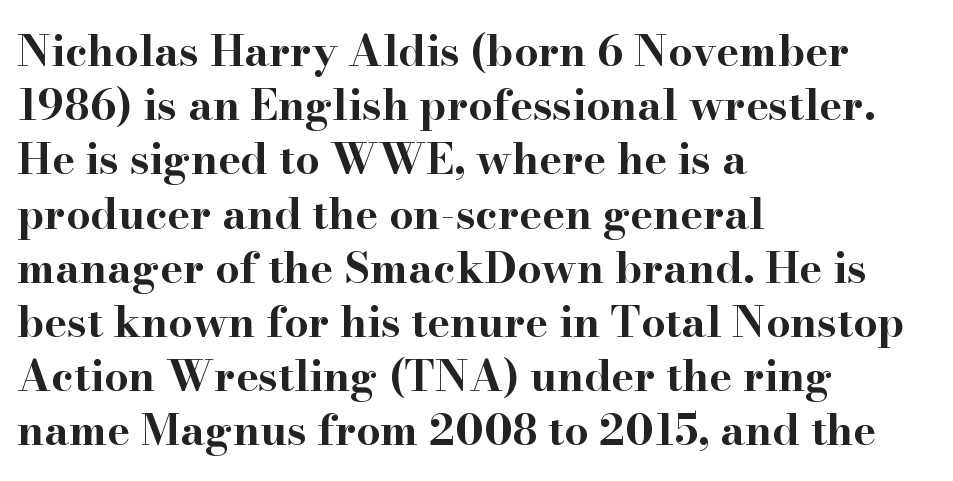
The image shows 43 px bold, wide serif type, upright; set left-aligned, normal line spacing (1.26x), normal letter spacing, not underlined; high stroke contrast and a small x-height.
